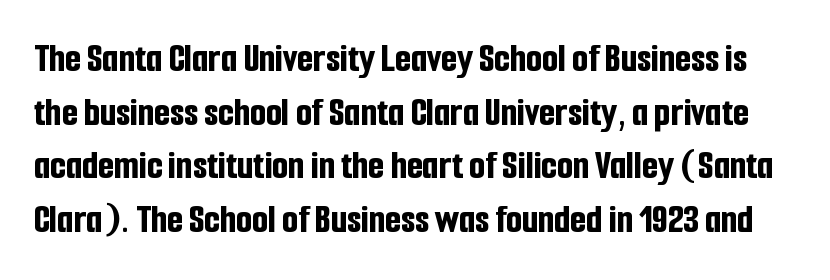
Q: Is the text bold? A: Yes.
Q: Is the text italic (slanted)? A: No, it is upright.
Q: Is the typeface a serif or a sans-serif typeface? A: Sans-serif.
Q: Is the text underlined? A: No.
Q: Is the spacing between letters normal or unusually wide? A: Normal.
Q: Is the spacing between lines tight, normal or loose? A: Normal.
Q: Width (condensed, normal, or wide)? A: Condensed.
Q: Stroke contrast? A: Low.
Q: x-height? A: Medium.
Q: Monospaced? A: No.
